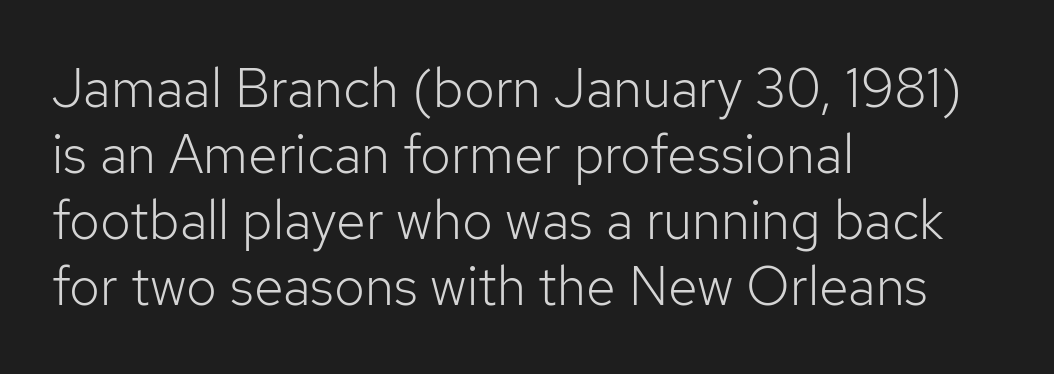
The image shows 54 px light sans-serif type, upright; set left-aligned, line spacing 1.22x, normal letter spacing, not underlined; low stroke contrast and a medium x-height.
